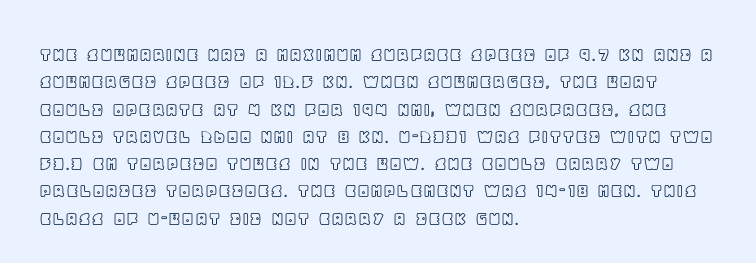
Q: Is the text italic (slanted)? A: No, it is upright.
Q: Is the text underlined? A: No.
Q: How is the paragraph aligned? A: Left-aligned.
Q: Is the spacing between letters normal or unusually wide? A: Normal.
Q: Is the spacing between lines tight, normal or loose? A: Normal.
